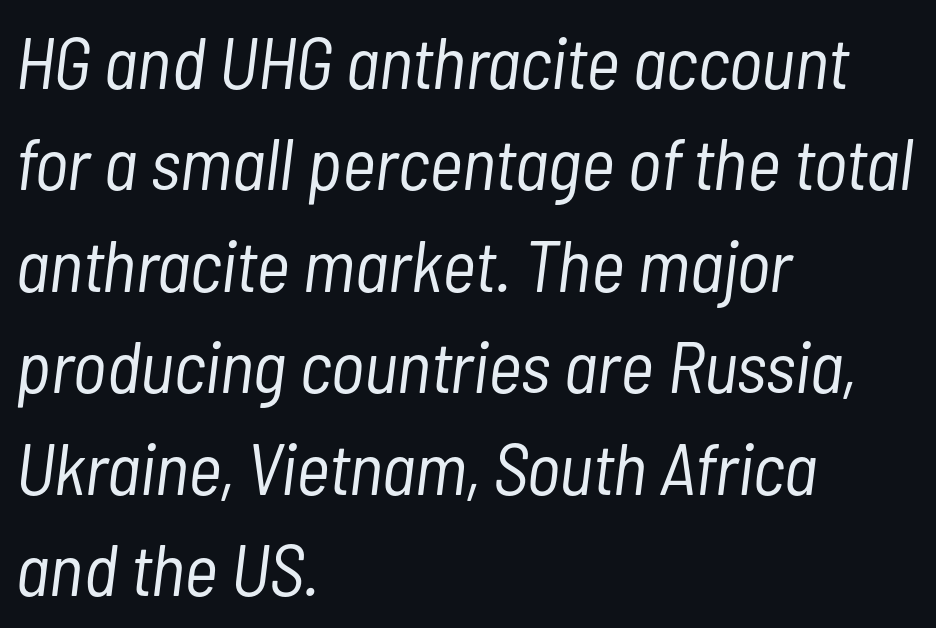
Q: Is the text bold? A: No.
Q: Is the text italic (slanted)? A: Yes, it leans right by about 7 degrees.
Q: Is the text underlined? A: No.
Q: How is the paragraph aligned? A: Left-aligned.
Q: Is the spacing between letters normal or unusually wide? A: Normal.
Q: Is the spacing between lines tight, normal or loose? A: Normal.
Q: Width (condensed, normal, or wide)? A: Condensed.
Q: Stroke contrast? A: Low.
Q: x-height? A: Medium.
Q: Monospaced? A: No.
